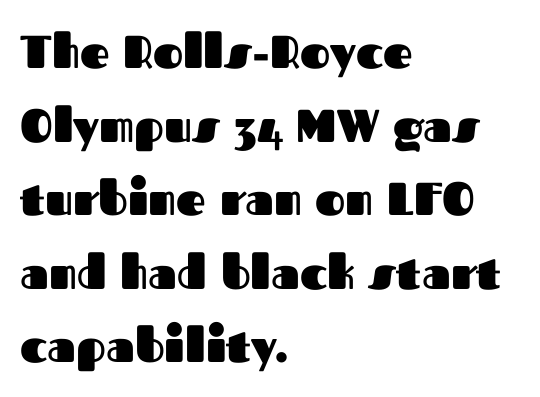
Do the letters lean? They stand straight. Character widths vary here, with narrow letters taking less room than wide ones. A classic flush-left, rag-right setting is used for this passage. These lines are composed in type without serifs.
